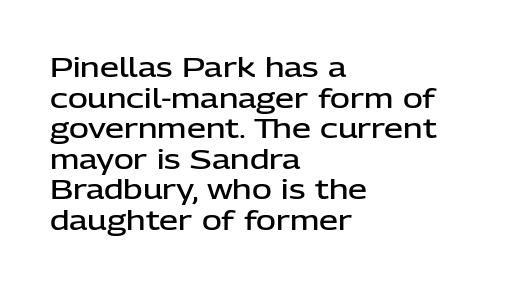
{"italic": "no", "bold": "semi", "underline": "no", "align": "left", "line_spacing": "tight", "line_spacing_ratio": 1.13, "letter_spacing": "normal", "letter_spacing_em": 0.0, "glyph_px": 27}
